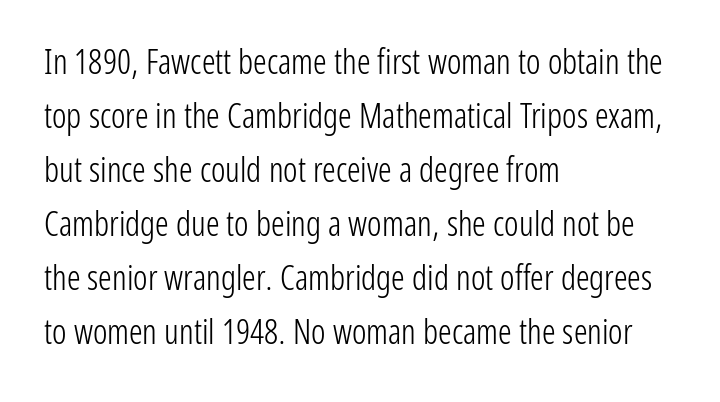
Q: Is the text bold? A: No.
Q: Is the text italic (slanted)? A: No, it is upright.
Q: Is the typeface a serif or a sans-serif typeface? A: Sans-serif.
Q: Is the text underlined? A: No.
Q: How is the paragraph aligned? A: Left-aligned.
Q: Is the spacing between letters normal or unusually wide? A: Normal.
Q: Is the spacing between lines tight, normal or loose? A: Normal.
Q: Width (condensed, normal, or wide)? A: Condensed.
Q: Stroke contrast? A: Low.
Q: x-height? A: Medium.
Q: Monospaced? A: No.
